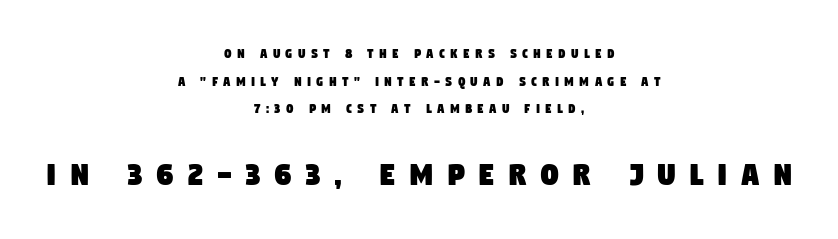
The image shows 35 px condensed sans-serif type; set centered, loose line spacing (1.97x), unusually wide letter spacing (+0.4 em), not underlined; the second (bottom) block is 2.5x larger; low stroke contrast and a large x-height.
